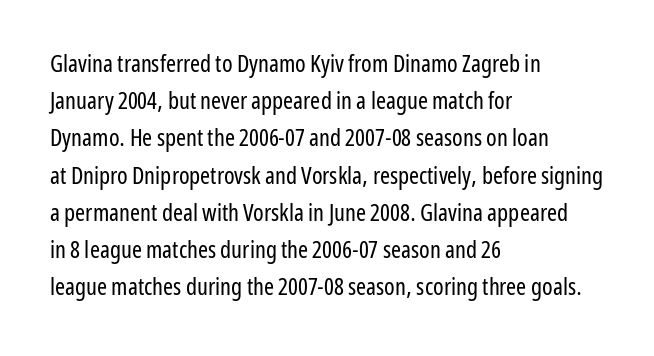
The image shows 24 px text type, upright; set left-aligned, normal line spacing (1.55x), normal letter spacing, not underlined.
